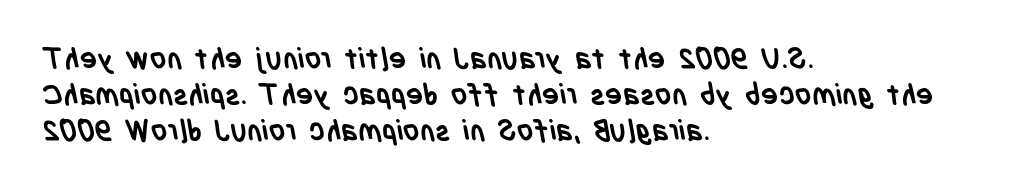
The image shows 29 px semibold, condensed sans-serif type; set left-aligned, normal line spacing (1.25x), normal letter spacing, not underlined; low stroke contrast and a large x-height.
